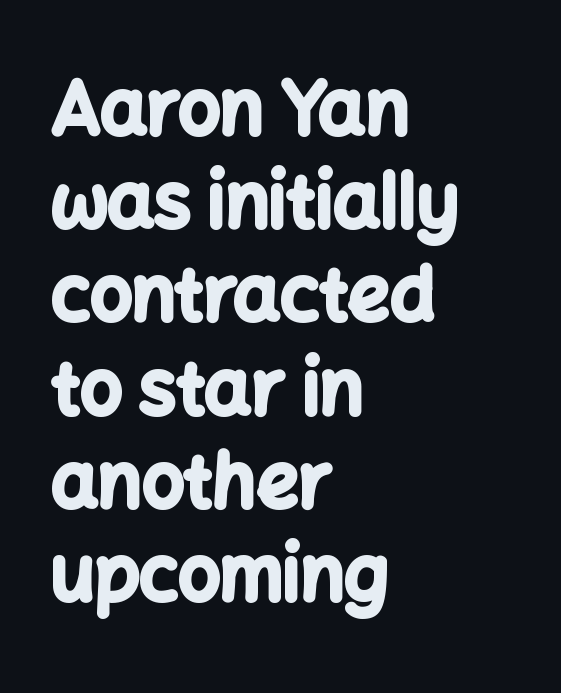
Q: Is the text bold? A: Yes.
Q: Is the text italic (slanted)? A: No, it is upright.
Q: Is the typeface a serif or a sans-serif typeface? A: Sans-serif.
Q: Is the text underlined? A: No.
Q: How is the paragraph aligned? A: Left-aligned.
Q: Is the spacing between letters normal or unusually wide? A: Normal.
Q: Is the spacing between lines tight, normal or loose? A: Normal.
Q: Width (condensed, normal, or wide)? A: Normal.
Q: Stroke contrast? A: Low.
Q: x-height? A: Medium.
Q: Monospaced? A: No.
